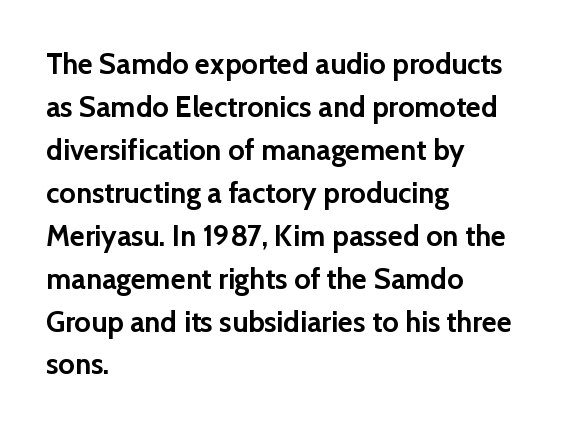
Q: Is the text bold? A: Yes.
Q: Is the text italic (slanted)? A: No, it is upright.
Q: Is the typeface a serif or a sans-serif typeface? A: Sans-serif.
Q: Is the text underlined? A: No.
Q: How is the paragraph aligned? A: Left-aligned.
Q: Is the spacing between letters normal or unusually wide? A: Normal.
Q: Is the spacing between lines tight, normal or loose? A: Normal.
Q: Width (condensed, normal, or wide)? A: Normal.
Q: Stroke contrast? A: Low.
Q: x-height? A: Medium.
Q: Monospaced? A: No.
